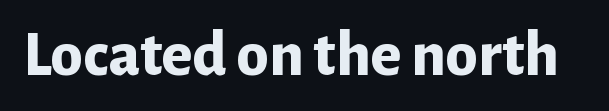
Q: Is the text bold? A: Yes.
Q: Is the text italic (slanted)? A: No, it is upright.
Q: Is the typeface a serif or a sans-serif typeface? A: Sans-serif.
Q: Is the text underlined? A: No.
Q: Is the spacing between letters normal or unusually wide? A: Normal.
Q: Width (condensed, normal, or wide)? A: Normal.
Q: Stroke contrast? A: Low.
Q: x-height? A: Medium.
Q: Monospaced? A: No.
